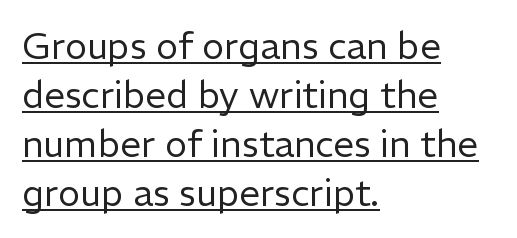
{"serif": "no", "italic": "no", "bold": "no", "weight": "regular", "width": "normal", "stroke_contrast": "low", "x_height": "medium", "monospaced": "no", "underline": "yes", "align": "left", "line_spacing": "normal", "line_spacing_ratio": 1.32, "letter_spacing": "normal", "letter_spacing_em": 0.0, "glyph_px": 37}
